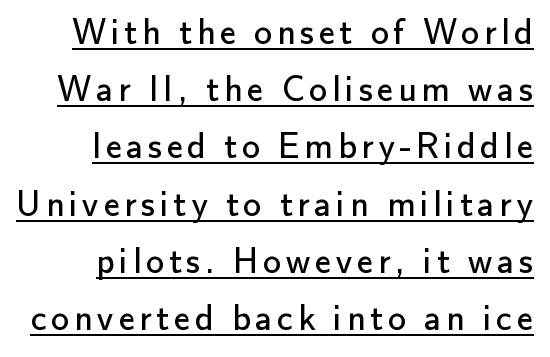
Q: Is the text bold? A: No.
Q: Is the text italic (slanted)? A: No, it is upright.
Q: Is the typeface a serif or a sans-serif typeface? A: Sans-serif.
Q: Is the text underlined? A: Yes.
Q: Is the spacing between lines tight, normal or loose? A: Normal.
Q: Width (condensed, normal, or wide)? A: Normal.
Q: Stroke contrast? A: Low.
Q: x-height? A: Small.
Q: Monospaced? A: No.
